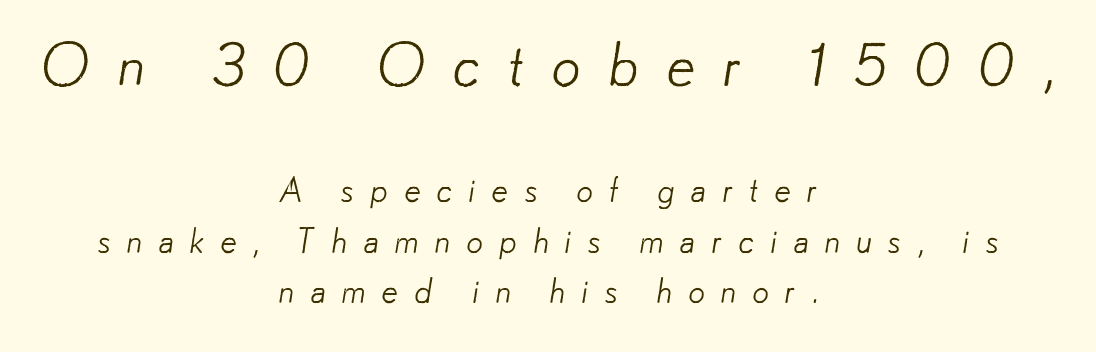
{"serif": "no", "bold": "no", "weight": "light", "width": "normal", "stroke_contrast": "low", "x_height": "small", "monospaced": "no", "underline": "no", "align": "center", "line_spacing": "normal", "line_spacing_ratio": 1.49, "letter_spacing": "wide", "letter_spacing_em": 0.45, "larger_block": "first", "size_ratio": 1.74, "glyph_px": 59}
